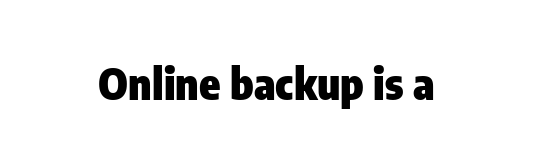
Grotesque or geometric, the face here clearly has no serifs. Spacing verdict: proportional, widths tailored to each character. The lettering stays uniformly vertical, giving the passage a roman look. Emphasis by weight is at full strength: bold. The letters sit at their default tracking, neither squeezed nor spread. The string is rendered with underlining switched off.
